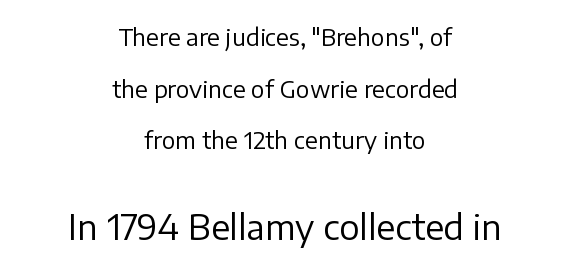
The image shows 34 px regular-weight sans-serif type, upright; set centered, loose line spacing (2.24x), normal letter spacing, not underlined; the second (bottom) block is 1.48x larger; low stroke contrast and a medium x-height.
